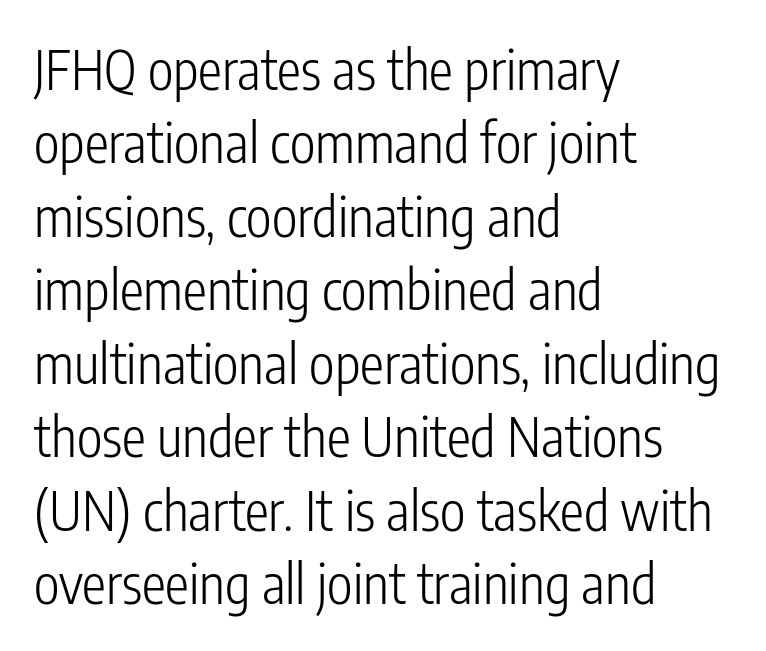
Q: Is the text bold? A: No.
Q: Is the text italic (slanted)? A: No, it is upright.
Q: Is the typeface a serif or a sans-serif typeface? A: Sans-serif.
Q: Is the text underlined? A: No.
Q: How is the paragraph aligned? A: Left-aligned.
Q: Is the spacing between letters normal or unusually wide? A: Normal.
Q: Is the spacing between lines tight, normal or loose? A: Normal.
Q: Width (condensed, normal, or wide)? A: Condensed.
Q: Stroke contrast? A: Low.
Q: x-height? A: Medium.
Q: Monospaced? A: No.
